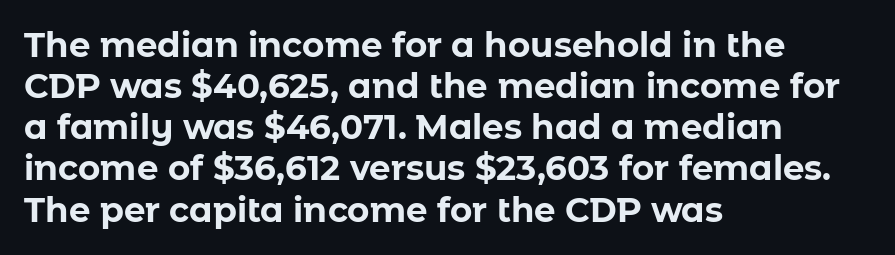
{"serif": "no", "italic": "no", "bold": "yes", "weight": "bold", "width": "normal", "stroke_contrast": "low", "x_height": "medium", "monospaced": "no", "underline": "no", "align": "left", "line_spacing_ratio": 1.21, "letter_spacing": "normal", "letter_spacing_em": 0.0, "glyph_px": 34}
